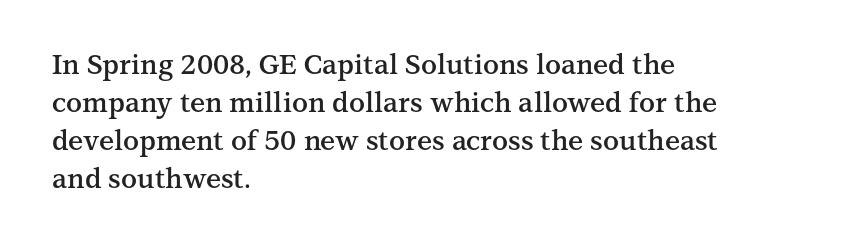
The image shows 27 px text type, upright; set left-aligned, normal line spacing (1.41x), normal letter spacing, not underlined.
